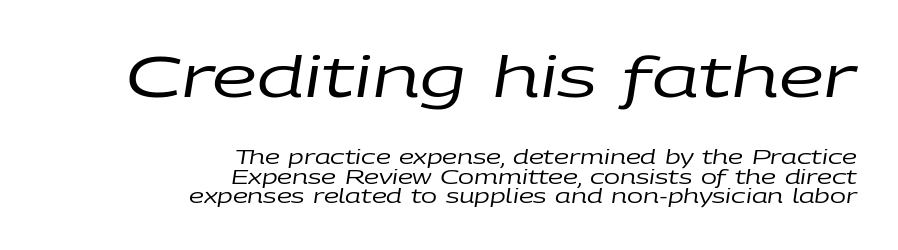
Q: Is the text bold? A: No.
Q: Is the text italic (slanted)? A: Yes, it leans right by about 9 degrees.
Q: Is the text underlined? A: No.
Q: How is the paragraph aligned? A: Right-aligned.
Q: Is the spacing between letters normal or unusually wide? A: Normal.
Q: Is the spacing between lines tight, normal or loose? A: Tight.
Q: Which block of text is set in a larger size, the first (top) or the second (bottom)? A: The first (top) one.
Q: Width (condensed, normal, or wide)? A: Wide.
Q: Stroke contrast? A: Low.
Q: x-height? A: Large.
Q: Monospaced? A: No.
